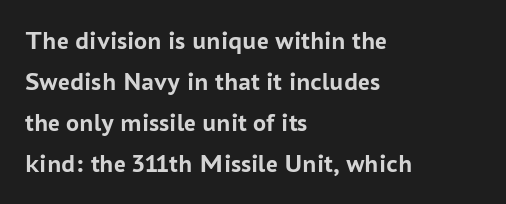
Q: Is the text bold? A: Yes.
Q: Is the text italic (slanted)? A: No, it is upright.
Q: Is the text underlined? A: No.
Q: How is the paragraph aligned? A: Left-aligned.
Q: Is the spacing between letters normal or unusually wide? A: Normal.
Q: Is the spacing between lines tight, normal or loose? A: Normal.
